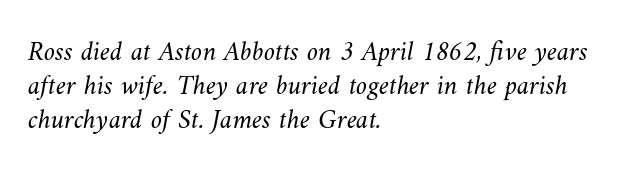
{"bold": "no", "weight": "light", "width": "normal", "stroke_contrast": "medium", "x_height": "small", "monospaced": "no", "underline": "no", "align": "left", "line_spacing_ratio": 1.21, "letter_spacing": "normal", "letter_spacing_em": 0.0, "glyph_px": 28}
